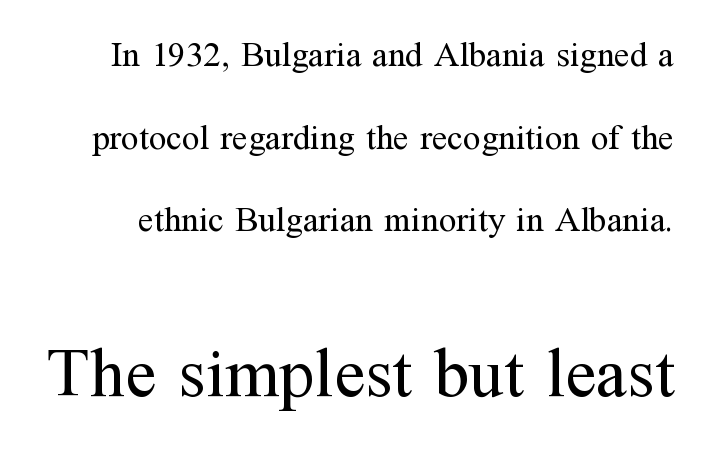
{"serif": "yes", "italic": "no", "bold": "no", "weight": "regular", "width": "normal", "stroke_contrast": "medium", "x_height": "medium", "monospaced": "no", "underline": "no", "line_spacing": "loose", "line_spacing_ratio": 2.36, "letter_spacing": "normal", "letter_spacing_em": 0.0, "larger_block": "second", "size_ratio": 2.0, "glyph_px": 70}
